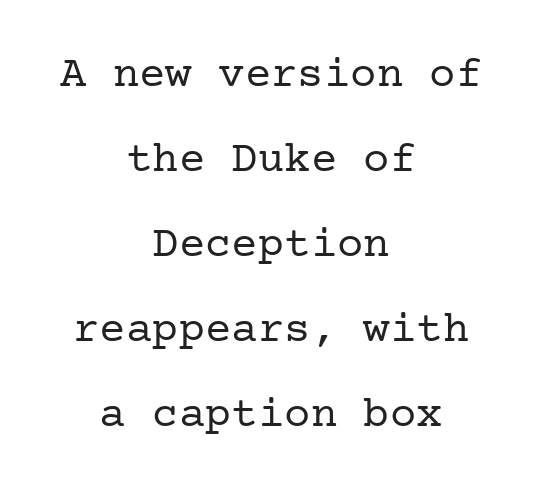
Style check: upright. Does the type have serifs? Yes, each stem ends in a small foot. Just letters on the line, the space beneath them empty. The weight would be labelled regular, book, light, or lighter still.
